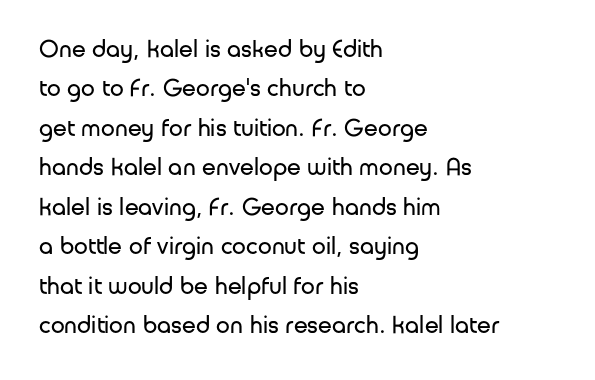
Q: Is the text bold? A: No.
Q: Is the text italic (slanted)? A: No, it is upright.
Q: Is the text underlined? A: No.
Q: How is the paragraph aligned? A: Left-aligned.
Q: Is the spacing between letters normal or unusually wide? A: Normal.
Q: Is the spacing between lines tight, normal or loose? A: Normal.
